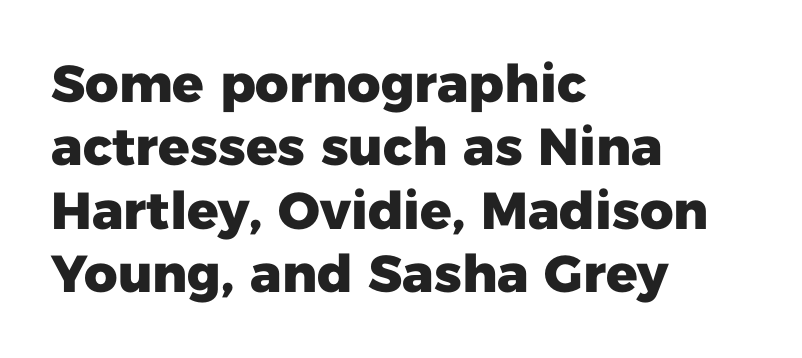
{"serif": "no", "italic": "no", "bold": "yes", "weight": "heavy", "width": "normal", "stroke_contrast": "low", "x_height": "medium", "monospaced": "no", "underline": "no", "align": "left", "line_spacing_ratio": 1.22, "letter_spacing": "normal", "letter_spacing_em": 0.0, "glyph_px": 52}
